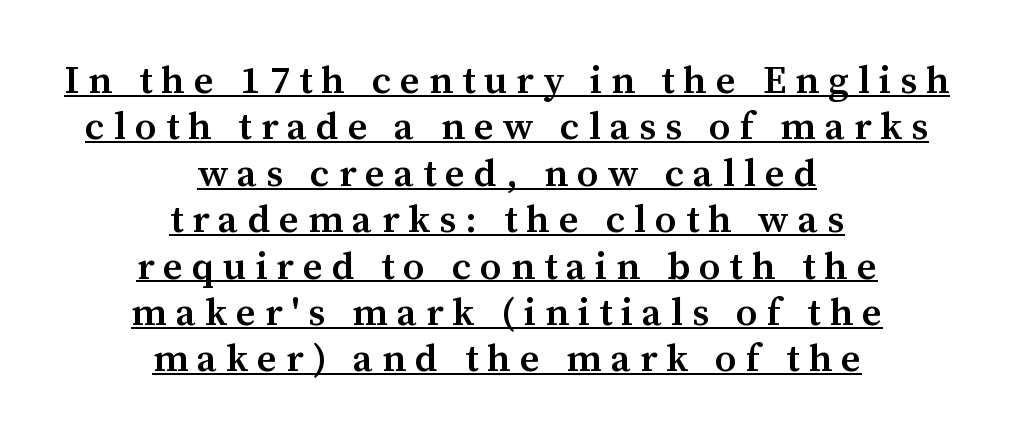
The passage shown is typeset with a serif family. Every letter is mildly thick-stroked: semibold rather than bold. The setting favours the middle, as headings and verse often do. Looks like regular typesetting: each glyph gets only the width it needs. Inter-character spacing is expanded well beyond the font's built-in metrics.
